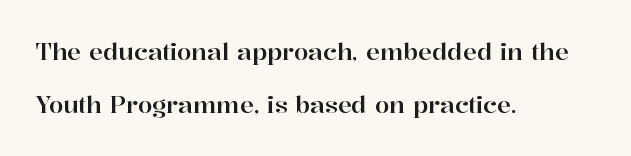
In terms of posture, this sample is upright. Short and long lines alike share a common starting point at left. Nobody drew a line under any word here. Quick note: interline space is abundant. You could call the tracking neutral — neither tight nor loose.
